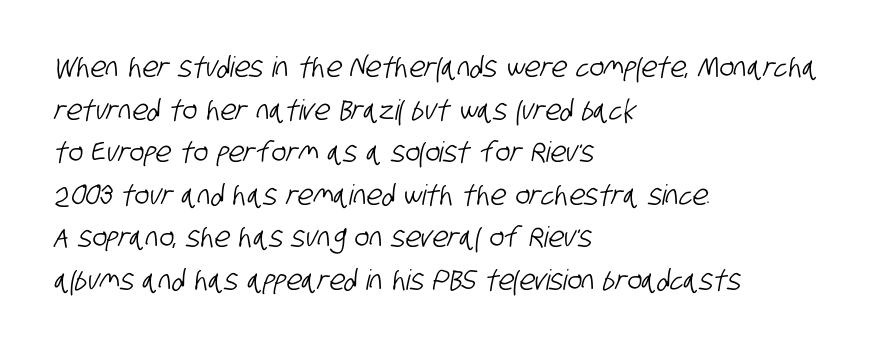
Q: Is the typeface a serif or a sans-serif typeface? A: Sans-serif.
Q: Is the text underlined? A: No.
Q: How is the paragraph aligned? A: Left-aligned.
Q: Is the spacing between letters normal or unusually wide? A: Normal.
Q: Is the spacing between lines tight, normal or loose? A: Normal.
Q: Width (condensed, normal, or wide)? A: Condensed.
Q: Stroke contrast? A: Low.
Q: x-height? A: Large.
Q: Monospaced? A: No.
